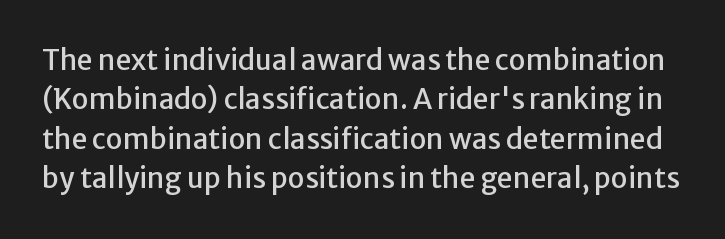
Q: Is the text italic (slanted)? A: No, it is upright.
Q: Is the typeface a serif or a sans-serif typeface? A: Sans-serif.
Q: Is the text underlined? A: No.
Q: Is the spacing between letters normal or unusually wide? A: Normal.
Q: Is the spacing between lines tight, normal or loose? A: Normal.
Q: Width (condensed, normal, or wide)? A: Normal.
Q: Stroke contrast? A: Low.
Q: x-height? A: Medium.
Q: Monospaced? A: No.
